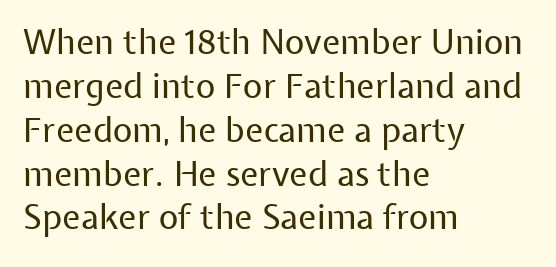
{"serif": "no", "italic": "no", "bold": "no", "weight": "regular", "width": "normal", "stroke_contrast": "low", "x_height": "medium", "monospaced": "no", "underline": "no", "align": "left", "line_spacing": "normal", "line_spacing_ratio": 1.29, "letter_spacing": "normal", "letter_spacing_em": 0.0, "glyph_px": 34}
